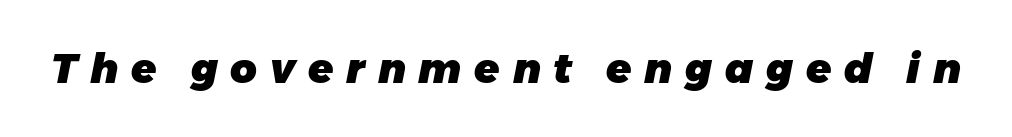
Q: Is the text bold? A: Yes.
Q: Is the text italic (slanted)? A: Yes, it leans right by about 11 degrees.
Q: Is the text underlined? A: No.
Q: Is the spacing between letters normal or unusually wide? A: Unusually wide.
Q: Width (condensed, normal, or wide)? A: Normal.
Q: Stroke contrast? A: Low.
Q: x-height? A: Medium.
Q: Monospaced? A: No.
